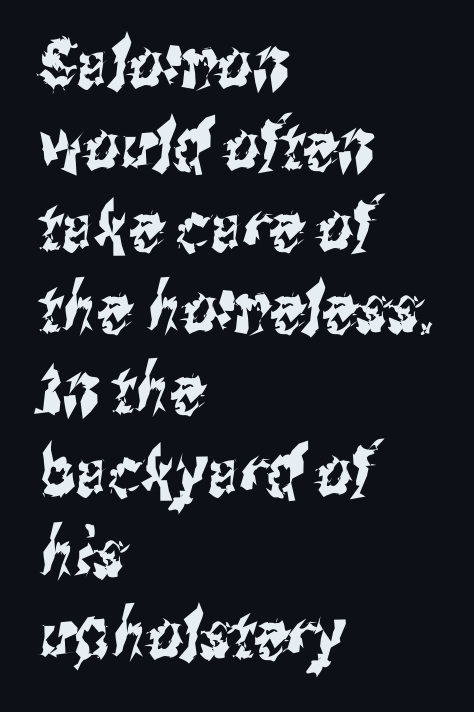
The face used here is rendered with its standard letterfit. Proportional: the letters do not fall into vertical columns. Notice how the passage keeps a crisp vertical edge on the left only. Words float on clear page, feet unadorned. The typeface chosen for these lines omits serifs.
